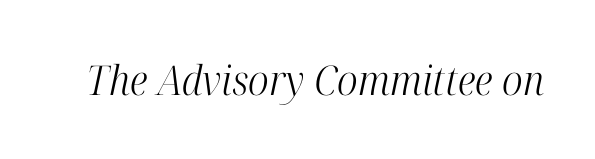
{"serif": "yes", "italic": "yes", "lean": "right", "slant_degrees": 12, "bold": "no", "weight": "light", "width": "condensed", "stroke_contrast": "high", "x_height": "medium", "monospaced": "no", "underline": "no", "letter_spacing": "normal", "letter_spacing_em": 0.0, "glyph_px": 41}
